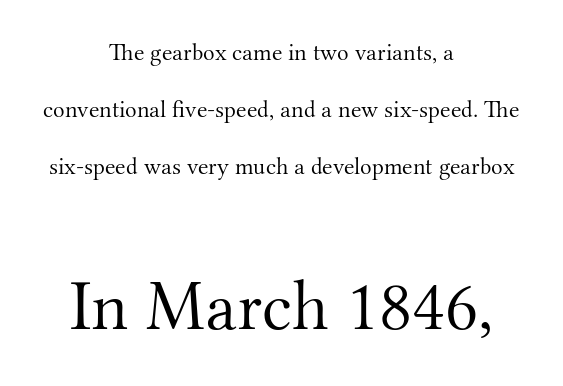
The image shows 71 px light serif type, upright; set centered, loose line spacing (2.37x), normal letter spacing, not underlined; the second (bottom) block is 2.96x larger; medium stroke contrast and a small x-height.
